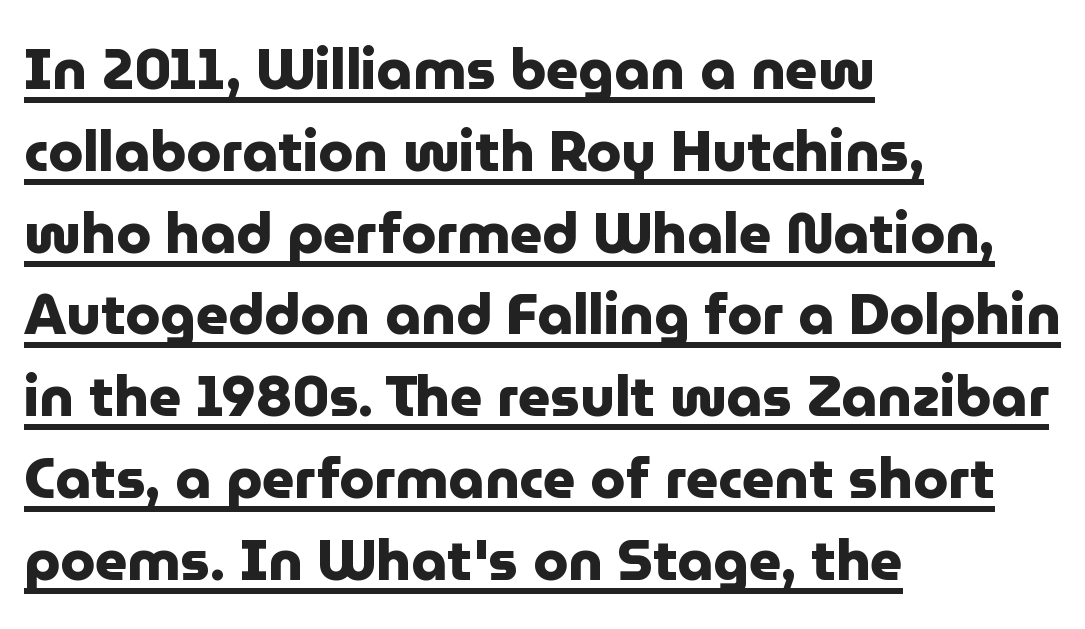
Q: Is the text bold? A: Yes.
Q: Is the text italic (slanted)? A: No, it is upright.
Q: Is the typeface a serif or a sans-serif typeface? A: Sans-serif.
Q: Is the text underlined? A: Yes.
Q: How is the paragraph aligned? A: Left-aligned.
Q: Is the spacing between letters normal or unusually wide? A: Normal.
Q: Is the spacing between lines tight, normal or loose? A: Normal.
Q: Width (condensed, normal, or wide)? A: Normal.
Q: Stroke contrast? A: Low.
Q: x-height? A: Medium.
Q: Monospaced? A: No.
